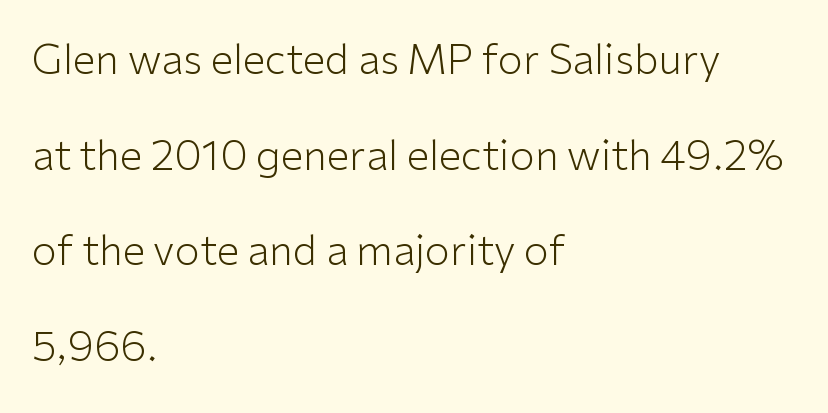
Q: Is the text bold? A: No.
Q: Is the text italic (slanted)? A: No, it is upright.
Q: Is the typeface a serif or a sans-serif typeface? A: Sans-serif.
Q: Is the text underlined? A: No.
Q: How is the paragraph aligned? A: Left-aligned.
Q: Is the spacing between letters normal or unusually wide? A: Normal.
Q: Is the spacing between lines tight, normal or loose? A: Loose.
Q: Width (condensed, normal, or wide)? A: Normal.
Q: Stroke contrast? A: Low.
Q: x-height? A: Medium.
Q: Monospaced? A: No.
